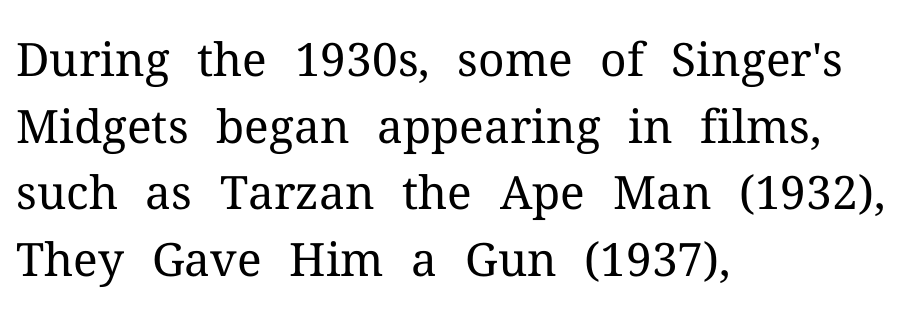
{"serif": "yes", "italic": "no", "bold": "no", "weight": "regular", "width": "normal", "stroke_contrast": "medium", "x_height": "medium", "monospaced": "no", "underline": "no", "align": "left", "line_spacing": "normal", "line_spacing_ratio": 1.45, "letter_spacing": "normal", "letter_spacing_em": 0.0, "glyph_px": 46}
